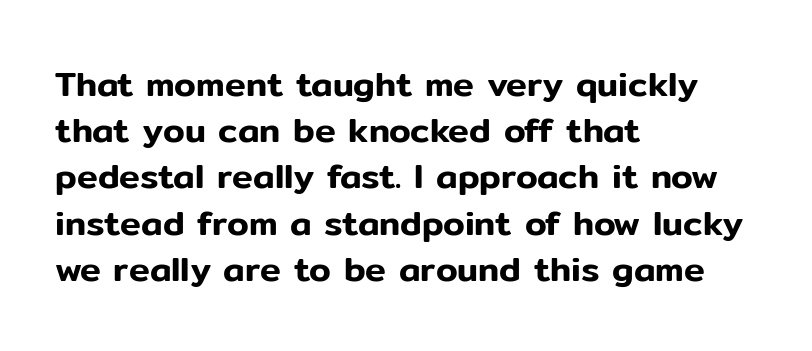
No extra tracking has been applied to these lines. Each letter's strokes conclude bluntly, with no projecting serifs. Any mark beneath the type? The region is blank. Looks like regular typesetting: each glyph gets only the width it needs. Short and long lines alike share a common starting point at left. In terms of posture, this sample is upright.
